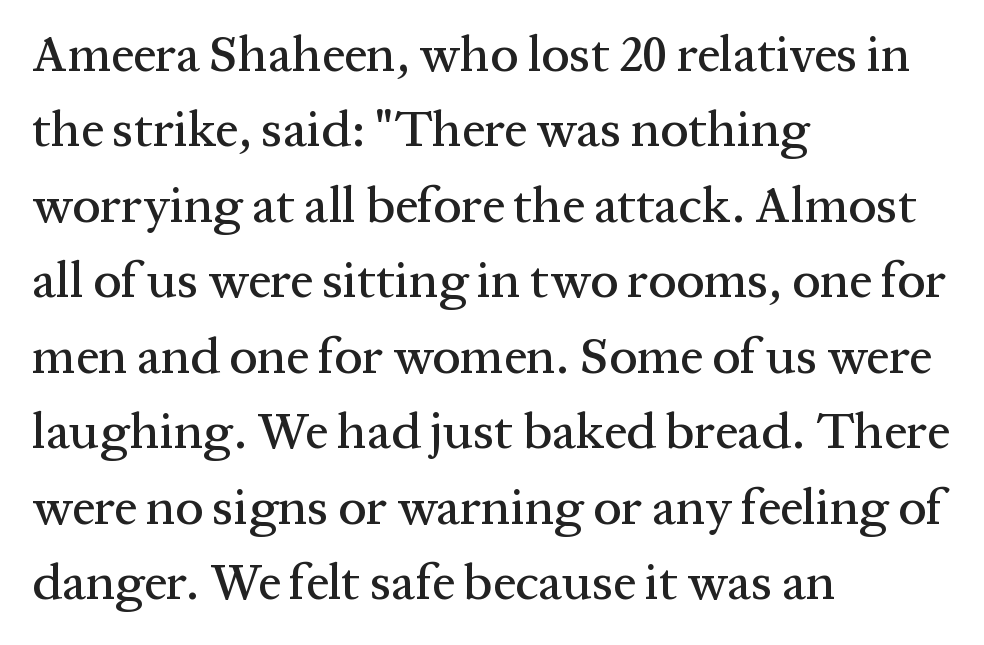
The image shows 51 px serif type, upright; set left-aligned, normal line spacing (1.48x), normal letter spacing, not underlined; medium stroke contrast and a medium x-height.
